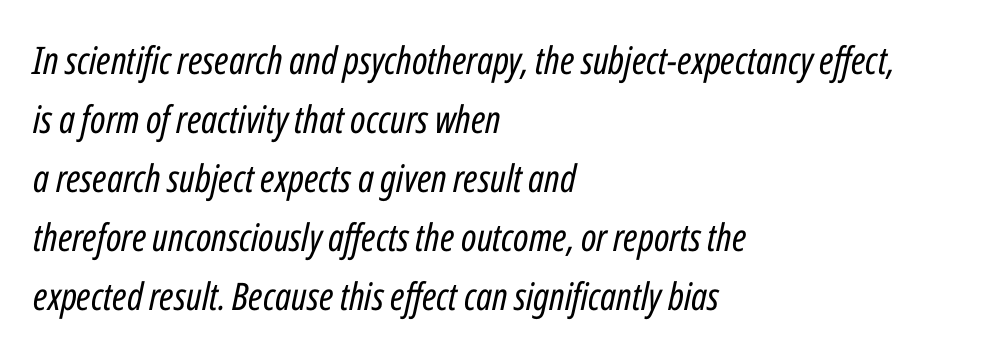
{"italic": "yes", "lean": "right", "slant_degrees": 12, "bold": "no", "weight": "regular", "width": "condensed", "stroke_contrast": "low", "x_height": "medium", "monospaced": "no", "underline": "no", "align": "left", "line_spacing": "normal", "line_spacing_ratio": 1.55, "letter_spacing": "normal", "letter_spacing_em": 0.0, "glyph_px": 38}
